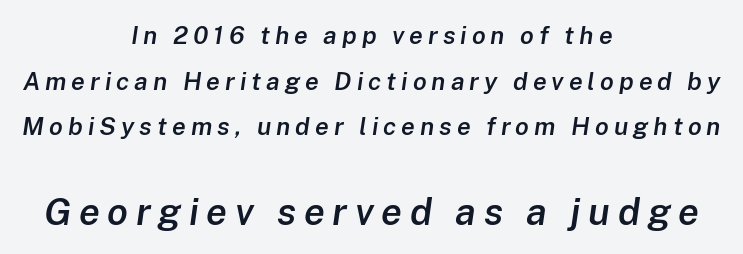
There's an unmistakable incline to the writing here. The face used here is proportionally spaced, like ordinary book or web type. Short and long lines alike share a common midpoint. Weight: semibold (demi).
